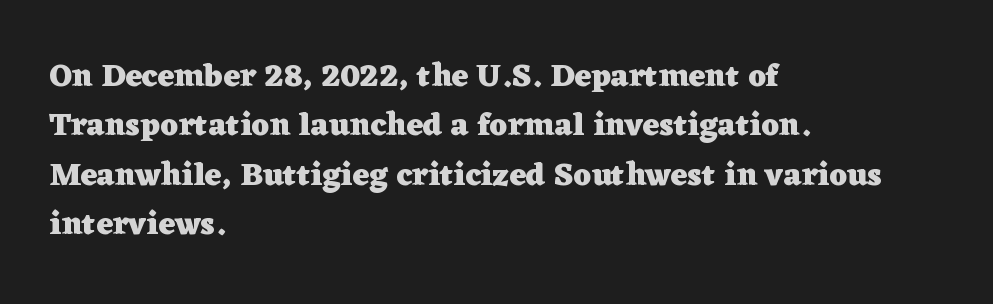
{"serif": "yes", "italic": "no", "bold": "yes", "weight": "heavy", "width": "wide", "stroke_contrast": "low", "x_height": "medium", "monospaced": "no", "underline": "no", "align": "left", "line_spacing": "normal", "line_spacing_ratio": 1.54, "letter_spacing": "normal", "letter_spacing_em": 0.0, "glyph_px": 32}
